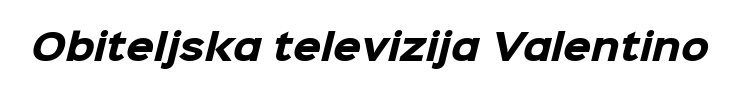
{"serif": "no", "bold": "yes", "weight": "heavy", "width": "normal", "stroke_contrast": "low", "x_height": "medium", "monospaced": "no", "underline": "no", "letter_spacing": "normal", "letter_spacing_em": 0.0, "glyph_px": 36}
